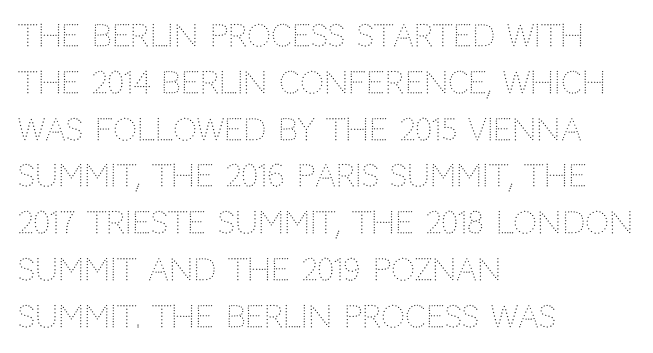
A typesetter would call this zero additional tracking. These lines are set flush left with a ragged right edge. Stroke mass is kept to a normal reading level or below. Just letters on the line, the space beneath them empty.
